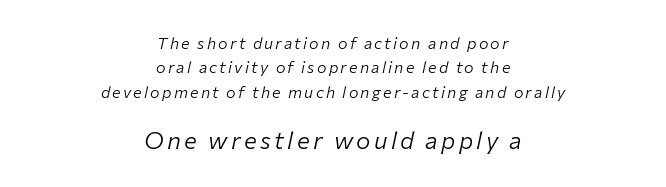
Unmarked baselines from the first word to the last. The face used here appears at its bigger size in the lower chunk. Baseline-to-baseline distance is the conventional proportion of letter height. Looking at the ascenders, they clearly lean. The passage is arranged like a title page — every line centered.
